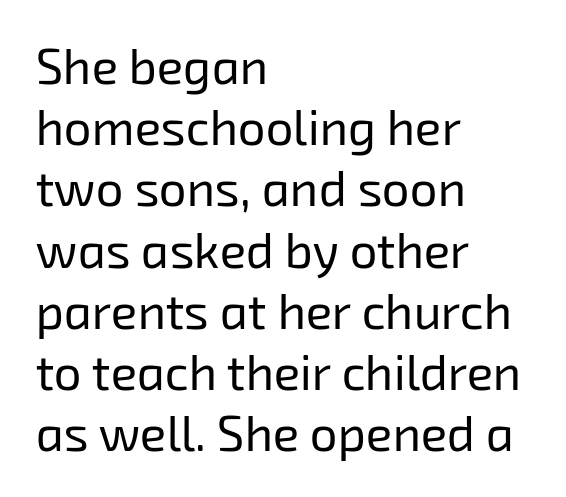
The image shows 49 px regular-weight sans-serif type; set left-aligned, normal line spacing (1.25x), normal letter spacing, not underlined; low stroke contrast and a medium x-height.
